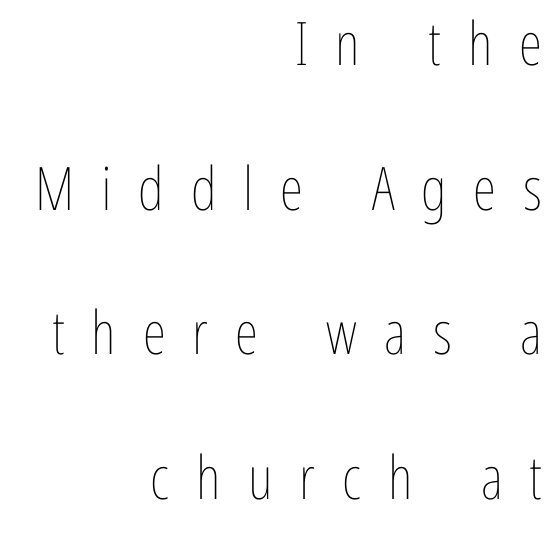
{"italic": "no", "bold": "no", "weight": "thin", "width": "condensed", "stroke_contrast": "low", "x_height": "medium", "monospaced": "no", "underline": "no", "align": "right", "line_spacing": "loose", "line_spacing_ratio": 2.41, "letter_spacing": "wide", "letter_spacing_em": 0.45, "glyph_px": 60}
